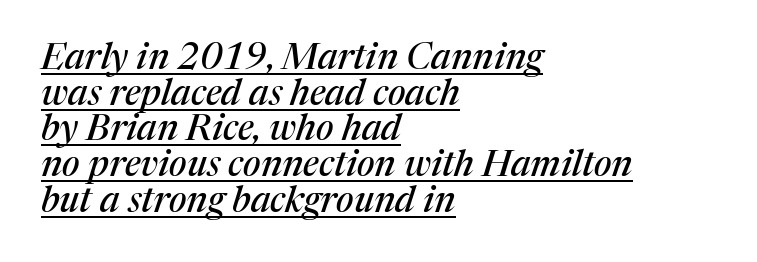
The rendering anchors every line to the left-hand side. Is the letter spacing exaggerated? No — it looks like the ordinary default. Examine the stroke ends and you'll spot serifs. Underline: present. This sample has the flowing, uneven cadence of proportional lettering.
